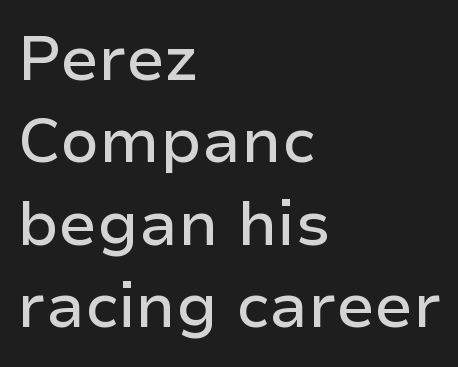
{"serif": "no", "italic": "no", "width": "normal", "stroke_contrast": "low", "x_height": "medium", "monospaced": "no", "underline": "no", "align": "left", "line_spacing": "normal", "line_spacing_ratio": 1.33, "letter_spacing": "normal", "letter_spacing_em": 0.0, "glyph_px": 62}
